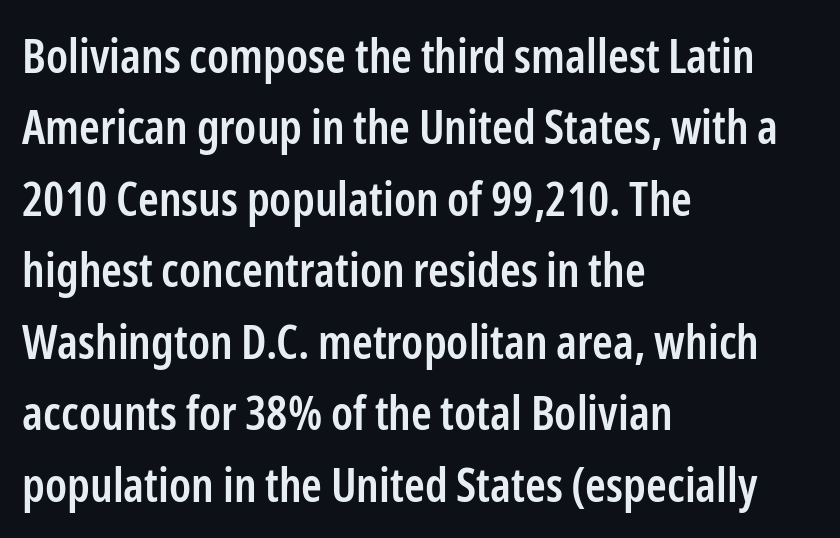
{"serif": "no", "italic": "no", "bold": "semi", "weight": "semibold", "width": "condensed", "stroke_contrast": "low", "x_height": "medium", "monospaced": "no", "underline": "no", "align": "left", "line_spacing": "normal", "line_spacing_ratio": 1.52, "letter_spacing": "normal", "letter_spacing_em": 0.0, "glyph_px": 47}
